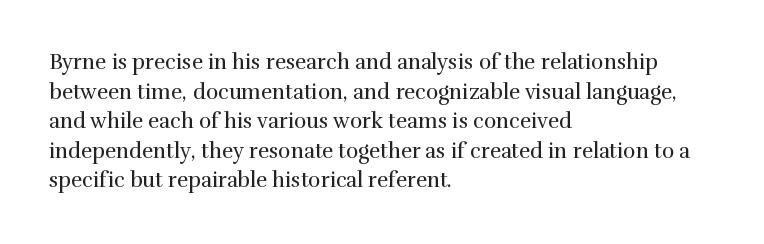
Quick note: underline off. Do the letters lean? They stand straight. The text block is weighted toward the left margin, trailing off unevenly rightward. This rendering leaves character spacing at its baseline value. Vertical spacing — default.
